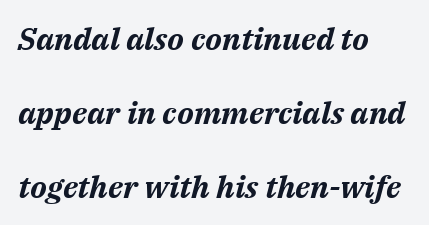
The image shows 31 px bold type, italic (leaning right); set left-aligned, loose line spacing (2.38x), normal letter spacing, not underlined; medium stroke contrast and a medium x-height.
